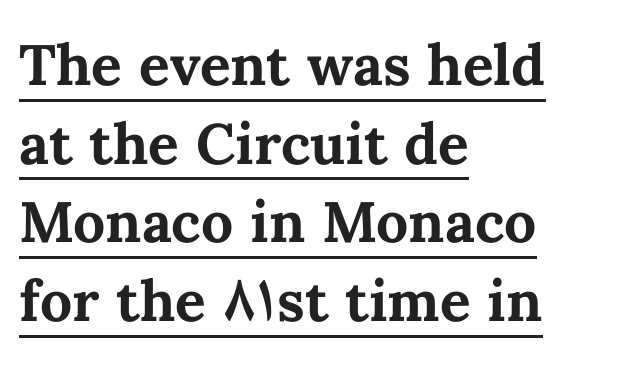
Q: Is the text bold? A: Yes.
Q: Is the text italic (slanted)? A: No, it is upright.
Q: Is the text underlined? A: Yes.
Q: How is the paragraph aligned? A: Left-aligned.
Q: Is the spacing between letters normal or unusually wide? A: Normal.
Q: Is the spacing between lines tight, normal or loose? A: Normal.
Q: Width (condensed, normal, or wide)? A: Normal.
Q: Stroke contrast? A: Medium.
Q: x-height? A: Medium.
Q: Monospaced? A: No.
